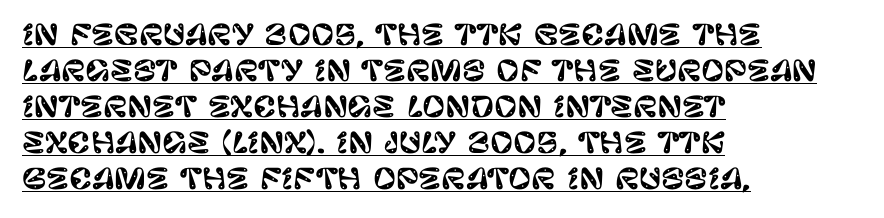
The lines in this sample share a left origin and differ only in where they stop. Summary of vertical rhythm: regular, with standard interline spacing. This sample uses plain, unmodified letter spacing.
